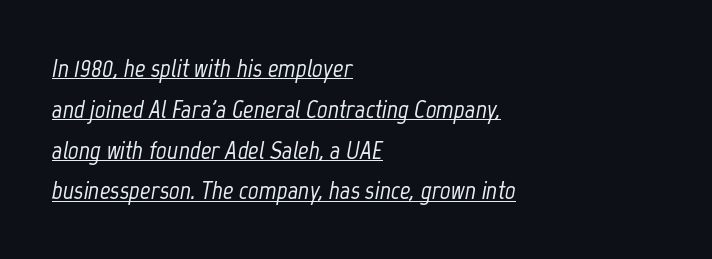
Q: Is the text italic (slanted)? A: Yes, it leans right by about 12 degrees.
Q: Is the text underlined? A: Yes.
Q: How is the paragraph aligned? A: Left-aligned.
Q: Is the spacing between letters normal or unusually wide? A: Normal.
Q: Is the spacing between lines tight, normal or loose? A: Normal.
